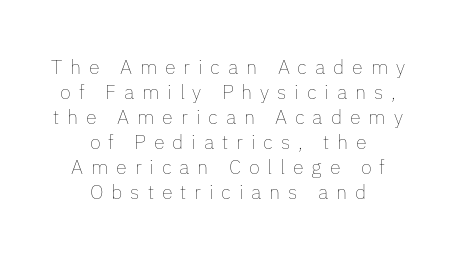
{"italic": "no", "bold": "no", "underline": "no", "align": "center", "line_spacing": "normal", "line_spacing_ratio": 1.25, "letter_spacing": "wide", "letter_spacing_em": 0.39, "glyph_px": 20}
